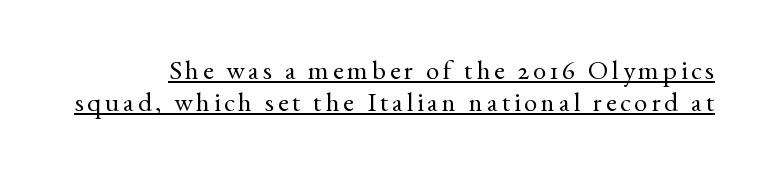
The font's upright variant was chosen for this text. The weight would be labelled regular, book, light, or lighter still. The face used here appears with an underline applied.
